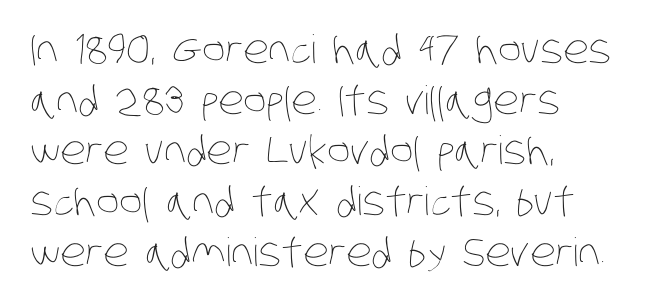
The image shows 39 px thin, condensed type; set left-aligned, normal line spacing (1.3x), normal letter spacing, not underlined; low stroke contrast and a large x-height.
